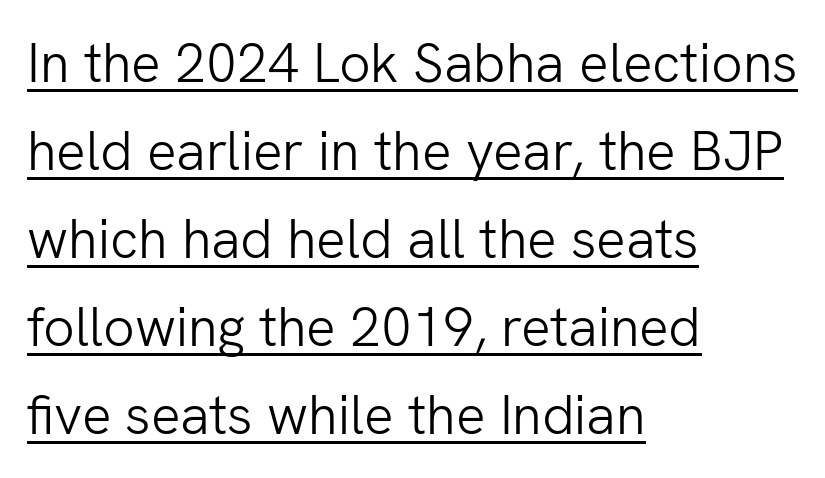
Q: Is the text bold? A: No.
Q: Is the text italic (slanted)? A: No, it is upright.
Q: Is the typeface a serif or a sans-serif typeface? A: Sans-serif.
Q: Is the text underlined? A: Yes.
Q: How is the paragraph aligned? A: Left-aligned.
Q: Is the spacing between letters normal or unusually wide? A: Normal.
Q: Is the spacing between lines tight, normal or loose? A: Normal.
Q: Width (condensed, normal, or wide)? A: Normal.
Q: Stroke contrast? A: Low.
Q: x-height? A: Medium.
Q: Monospaced? A: No.
